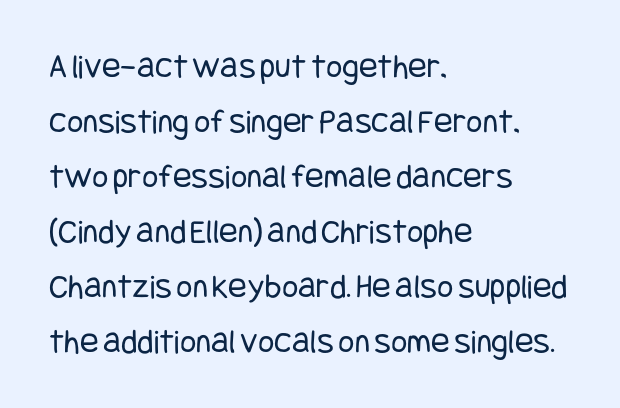
Posture: vertical. Between one letter and the next there's only the usual sliver of space. The characters are drawn with everyday or finer stroke widths. Teacher's note: observe the even left margin — that is flush-left alignment. The space beneath each line is pristine and unruled. I'd call this a sans setting — the letters go barefoot.
